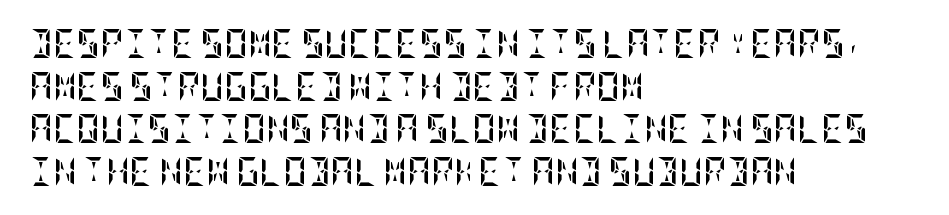
{"italic": "no", "bold": "yes", "weight": "semibold", "width": "condensed", "stroke_contrast": "low", "x_height": "large", "underline": "no", "align": "left", "line_spacing": "normal", "line_spacing_ratio": 1.47, "letter_spacing": "normal", "letter_spacing_em": 0.0, "glyph_px": 29}
